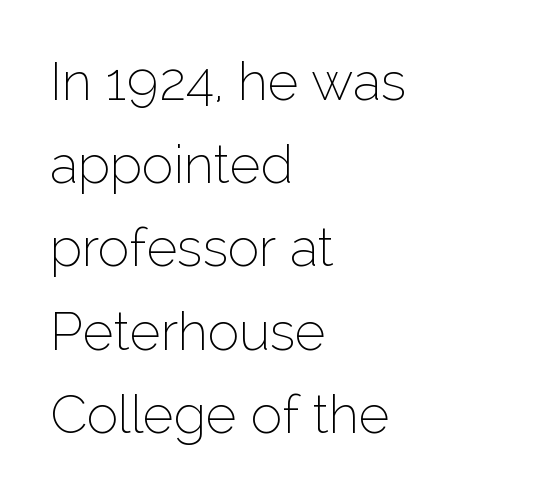
Regular leading. Descender tails drop into unmarked territory. The passage shown has conventional tracking throughout. The face used here is a sans, in the tradition of grotesques and geometrics.
